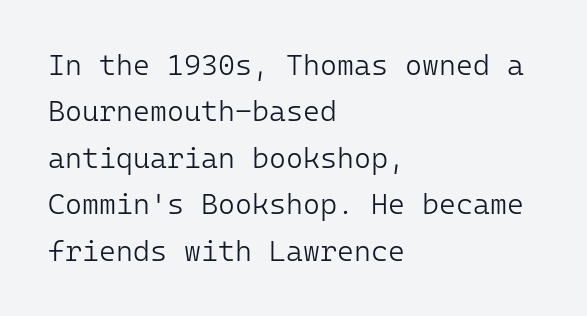
Quick note: interline space is typical. Look at the tracking — it's just the regular setting, nothing added. Looks like terminal output: every glyph gets an equal slot. Does the type have serifs? No, each stem ends abruptly. Style check: upright. Caption: face not bold, strokes unweighted.
